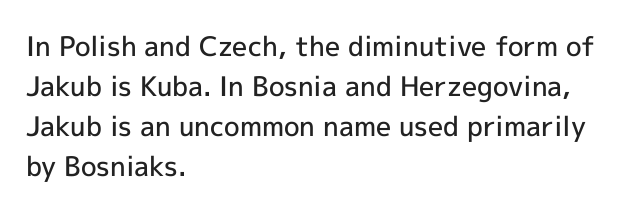
Q: Is the text bold? A: Semi-bold.
Q: Is the text italic (slanted)? A: No, it is upright.
Q: Is the text underlined? A: No.
Q: How is the paragraph aligned? A: Left-aligned.
Q: Is the spacing between letters normal or unusually wide? A: Normal.
Q: Is the spacing between lines tight, normal or loose? A: Normal.
